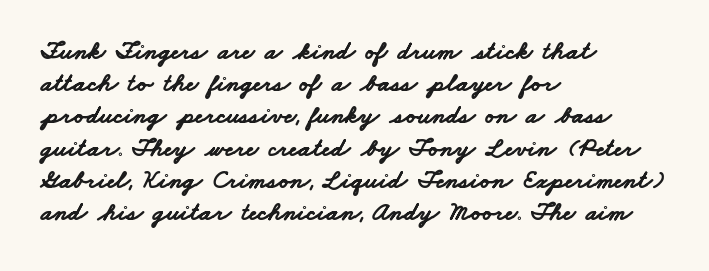
Q: Is the text bold? A: Yes.
Q: Is the text underlined? A: No.
Q: How is the paragraph aligned? A: Left-aligned.
Q: Is the spacing between letters normal or unusually wide? A: Normal.
